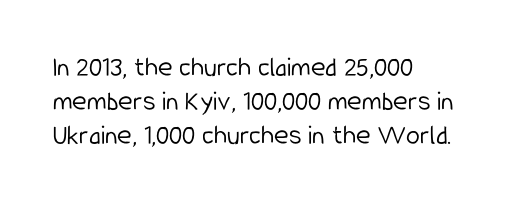
The image shows 28 px light, condensed sans-serif type, upright; set left-aligned, line spacing 1.21x, normal letter spacing, not underlined; low stroke contrast and a medium x-height.
